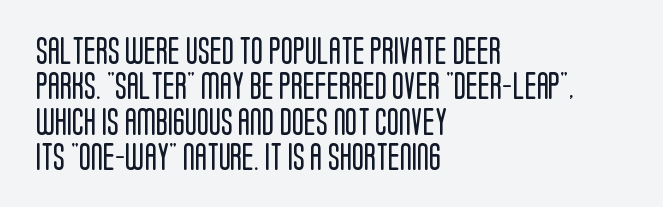
The weight would be labelled regular, book, light, or lighter still. Nope, no serifs anywhere on these letters. Is there much room between lines? A standard amount, neither cramped nor airy. The paragraph has a hard left edge and a soft right edge. Any mark beneath the type? The region is blank.
